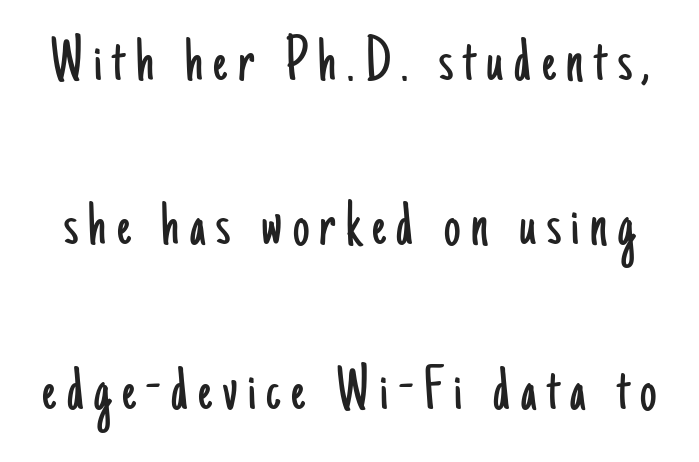
The image shows 66 px light, condensed sans-serif type, upright; set loose line spacing (2.49x), not underlined; low stroke contrast and a small x-height.
